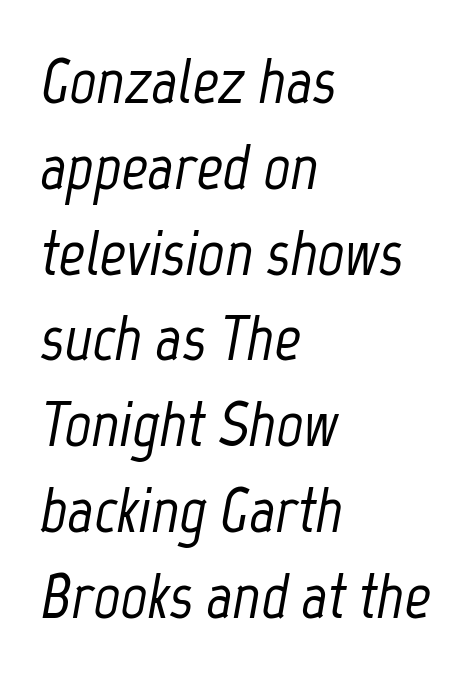
Varying glyph widths throughout — classic text-font behaviour. The tracking reads as untouched default to a designer's eye. Regarding leading, the lines here are spaced in the standard way. Glance below the letters and you will spot only blank space. Is the type slanted? Yes — the strokes lean at a clear angle.
